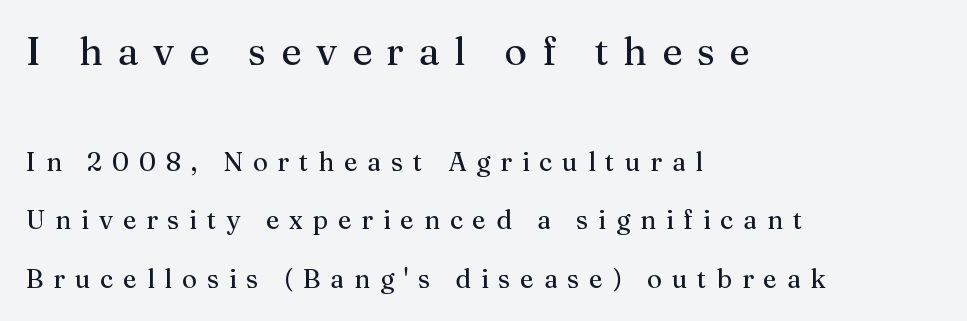
{"serif": "yes", "italic": "no", "bold": "no", "weight": "regular", "width": "normal", "stroke_contrast": "medium", "x_height": "medium", "monospaced": "no", "underline": "no", "align": "left", "line_spacing": "loose", "line_spacing_ratio": 2.25, "letter_spacing": "wide", "letter_spacing_em": 0.38, "larger_block": "first", "size_ratio": 1.5, "glyph_px": 39}
